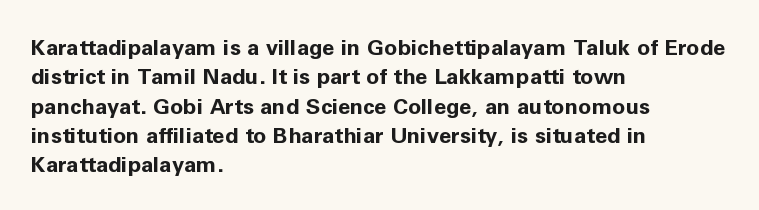
The image shows 22 px bold type, upright; set left-aligned, normal line spacing (1.33x), normal letter spacing, not underlined.
